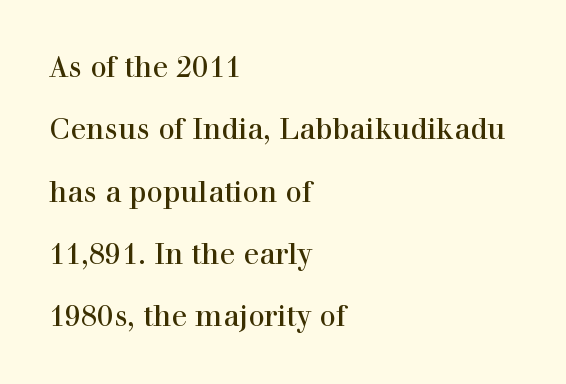
The specimen reads as upright at a glance. Short note: letters normally spaced. Serif or sans? Serif — the stroke terminals have little feet. The paragraph has a hard left edge and a soft right edge.
